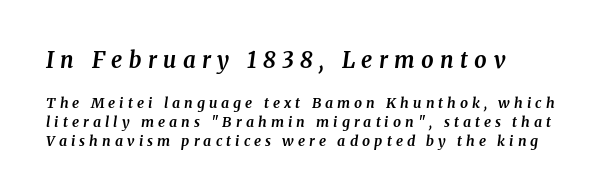
{"italic": "yes", "lean": "right", "slant_degrees": 8, "bold": "yes", "underline": "no", "align": "left", "line_spacing": "normal", "line_spacing_ratio": 1.36, "letter_spacing": "wide", "letter_spacing_em": 0.29, "larger_block": "first", "size_ratio": 1.57, "glyph_px": 22}
